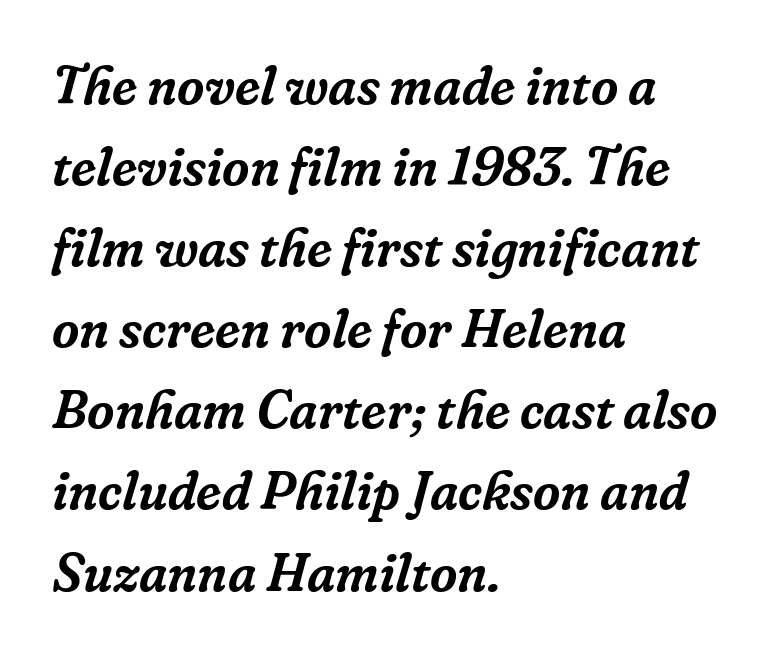
The image shows 53 px serif type, italic (leaning right); set left-aligned, normal line spacing (1.53x), normal letter spacing, not underlined; low stroke contrast and a medium x-height.
